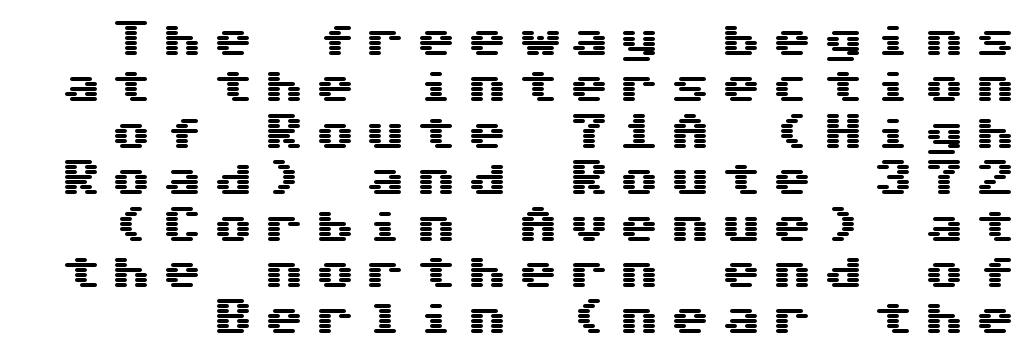
The image shows 40 px wide sans-serif type, upright; set line spacing 1.16x, unusually wide letter spacing (+0.27 em), not underlined; medium stroke contrast and a medium x-height.
